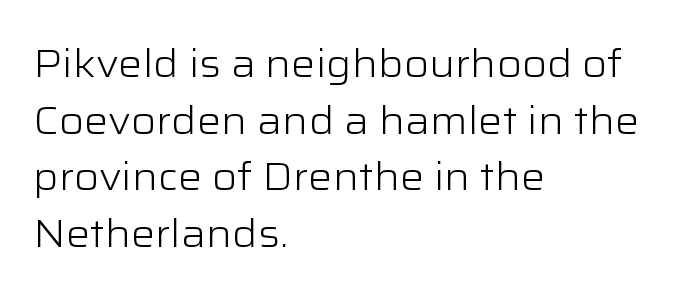
Q: Is the text bold? A: No.
Q: Is the text italic (slanted)? A: No, it is upright.
Q: Is the typeface a serif or a sans-serif typeface? A: Sans-serif.
Q: Is the text underlined? A: No.
Q: How is the paragraph aligned? A: Left-aligned.
Q: Is the spacing between letters normal or unusually wide? A: Normal.
Q: Is the spacing between lines tight, normal or loose? A: Normal.
Q: Width (condensed, normal, or wide)? A: Wide.
Q: Stroke contrast? A: Low.
Q: x-height? A: Medium.
Q: Monospaced? A: No.
